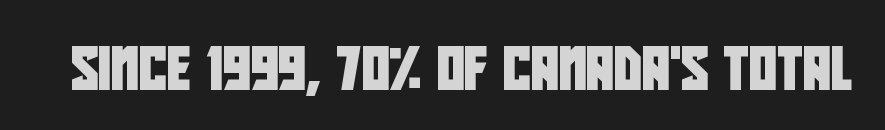
The image shows 43 px condensed sans-serif type; set normal letter spacing, not underlined; low stroke contrast and a large x-height.
